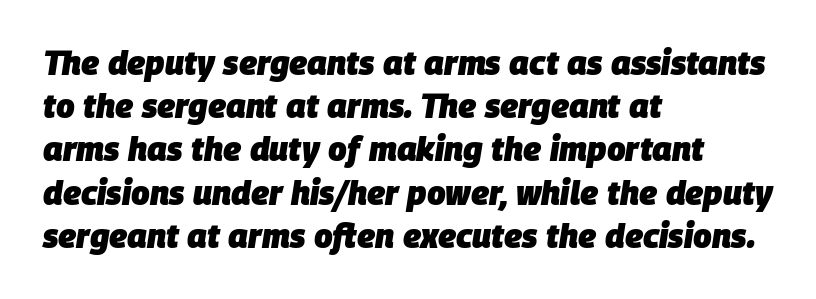
The image shows 33 px heavy type, italic (leaning right); set left-aligned, normal line spacing (1.31x), normal letter spacing, not underlined; low stroke contrast and a large x-height.
